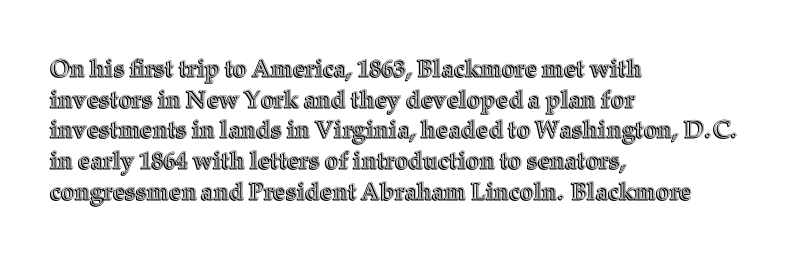
These lines stack with their left ends in a neat column. This sample uses plain, unmodified letter spacing. Rows of type keep a routine distance in the vertical direction. The glyphs are unaccompanied by any horizontal stroke below them. Vertical strokes here are truly vertical.
